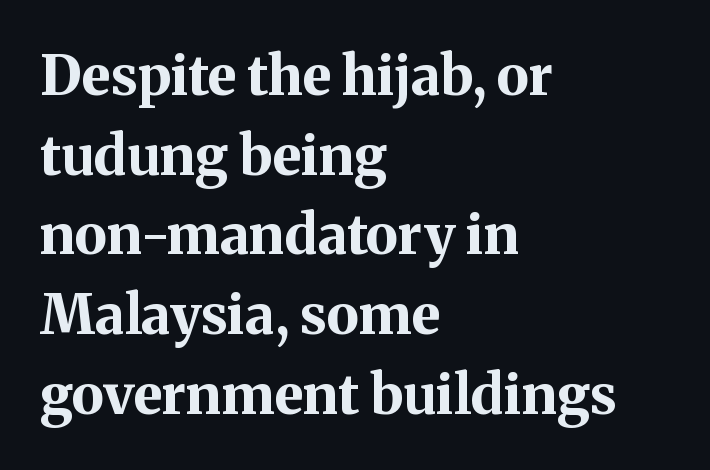
Q: Is the text bold? A: Yes.
Q: Is the text italic (slanted)? A: No, it is upright.
Q: Is the typeface a serif or a sans-serif typeface? A: Serif.
Q: Is the text underlined? A: No.
Q: How is the paragraph aligned? A: Left-aligned.
Q: Is the spacing between letters normal or unusually wide? A: Normal.
Q: Is the spacing between lines tight, normal or loose? A: Normal.
Q: Width (condensed, normal, or wide)? A: Normal.
Q: Stroke contrast? A: Medium.
Q: x-height? A: Medium.
Q: Monospaced? A: No.
